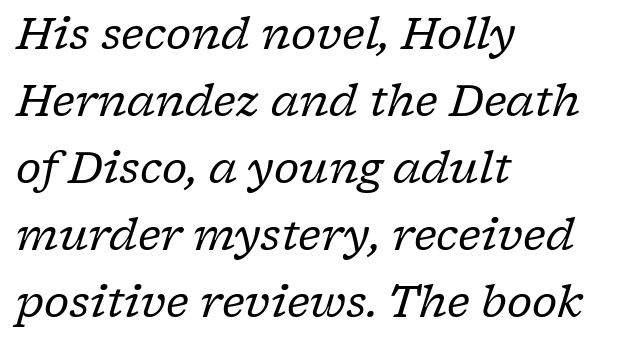
Q: Is the text bold? A: No.
Q: Is the text italic (slanted)? A: Yes, it leans right by about 17 degrees.
Q: Is the typeface a serif or a sans-serif typeface? A: Serif.
Q: Is the text underlined? A: No.
Q: How is the paragraph aligned? A: Left-aligned.
Q: Is the spacing between letters normal or unusually wide? A: Normal.
Q: Is the spacing between lines tight, normal or loose? A: Normal.
Q: Width (condensed, normal, or wide)? A: Normal.
Q: Stroke contrast? A: Low.
Q: x-height? A: Medium.
Q: Monospaced? A: No.
